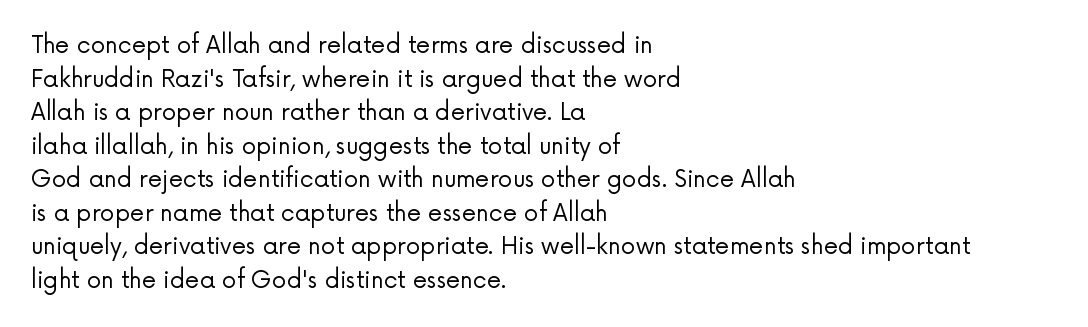
Q: Is the text bold? A: No.
Q: Is the text italic (slanted)? A: No, it is upright.
Q: Is the text underlined? A: No.
Q: How is the paragraph aligned? A: Left-aligned.
Q: Is the spacing between letters normal or unusually wide? A: Normal.
Q: Is the spacing between lines tight, normal or loose? A: Normal.
